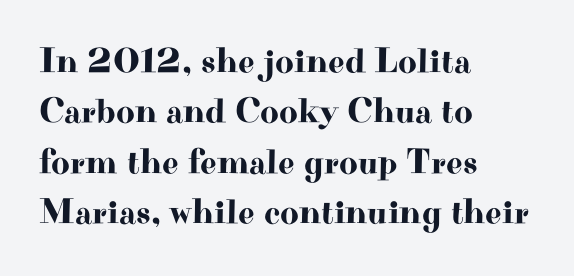
You can tell it's not italic because the verticals are truly vertical. These lines are composed in type with serifs. Tracking here is standard; glyphs follow each other at the usual distance. Underline: absent. A typesetter would call this leading conventional body-copy spacing.
